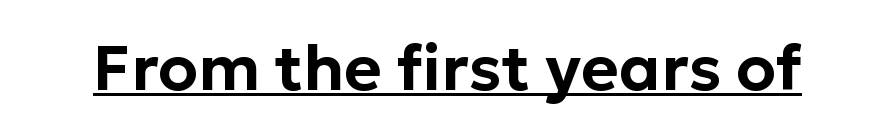
The image shows 64 px sans-serif type, upright; set normal letter spacing, underlined; low stroke contrast and a medium x-height.
